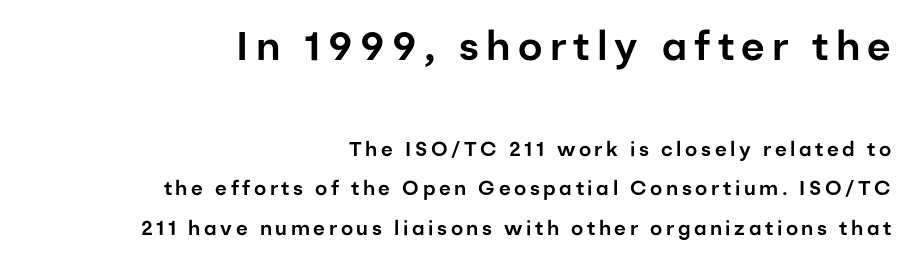
Q: Is the text italic (slanted)? A: No, it is upright.
Q: Is the typeface a serif or a sans-serif typeface? A: Sans-serif.
Q: Is the text underlined? A: No.
Q: How is the paragraph aligned? A: Right-aligned.
Q: Is the spacing between lines tight, normal or loose? A: Loose.
Q: Which block of text is set in a larger size, the first (top) or the second (bottom)? A: The first (top) one.
Q: Width (condensed, normal, or wide)? A: Normal.
Q: Stroke contrast? A: Low.
Q: x-height? A: Medium.
Q: Monospaced? A: No.
